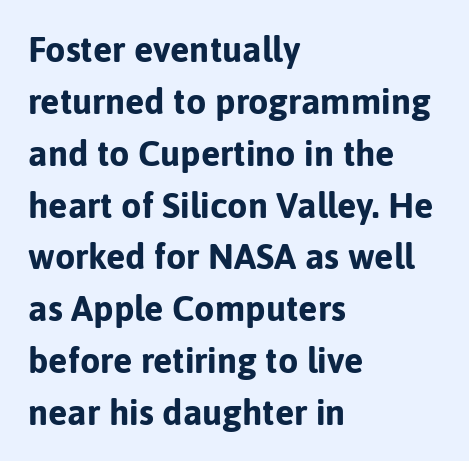
Q: Is the text bold? A: Yes.
Q: Is the text italic (slanted)? A: No, it is upright.
Q: Is the typeface a serif or a sans-serif typeface? A: Sans-serif.
Q: Is the text underlined? A: No.
Q: How is the paragraph aligned? A: Left-aligned.
Q: Is the spacing between letters normal or unusually wide? A: Normal.
Q: Is the spacing between lines tight, normal or loose? A: Normal.
Q: Width (condensed, normal, or wide)? A: Normal.
Q: Stroke contrast? A: Low.
Q: x-height? A: Medium.
Q: Monospaced? A: No.
